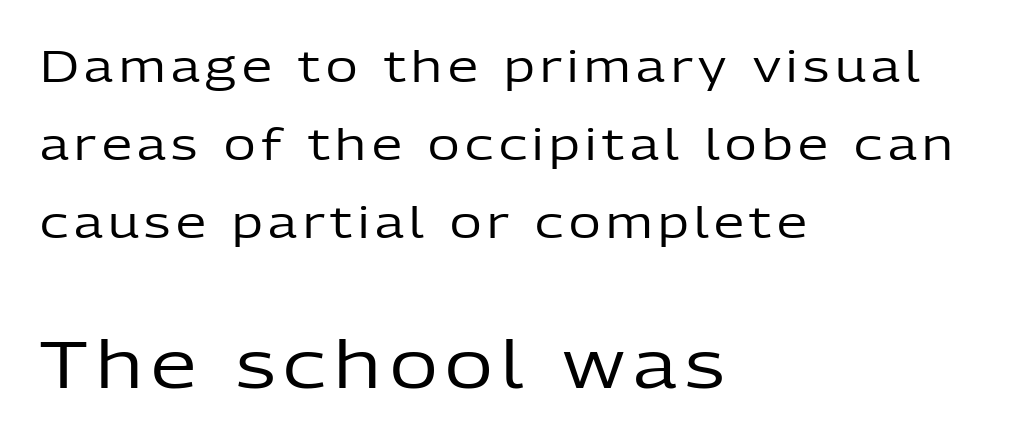
{"serif": "no", "italic": "no", "bold": "no", "weight": "regular", "width": "normal", "stroke_contrast": "low", "x_height": "medium", "monospaced": "no", "underline": "no", "align": "left", "line_spacing_ratio": 1.81, "larger_block": "second", "size_ratio": 1.51, "glyph_px": 65}
